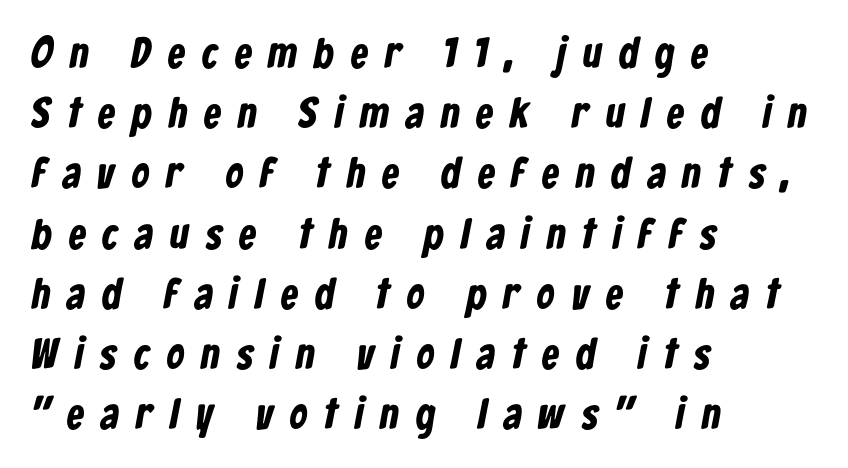
Q: Is the text bold? A: Yes.
Q: Is the typeface a serif or a sans-serif typeface? A: Sans-serif.
Q: Is the text underlined? A: No.
Q: How is the paragraph aligned? A: Left-aligned.
Q: Is the spacing between letters normal or unusually wide? A: Unusually wide.
Q: Is the spacing between lines tight, normal or loose? A: Normal.
Q: Width (condensed, normal, or wide)? A: Condensed.
Q: Stroke contrast? A: Low.
Q: x-height? A: Medium.
Q: Monospaced? A: No.
